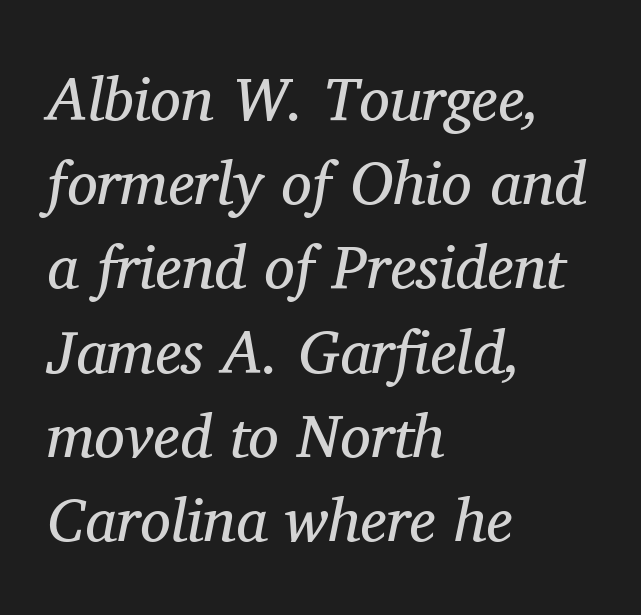
{"serif": "yes", "italic": "yes", "lean": "right", "slant_degrees": 11, "bold": "no", "weight": "regular", "width": "normal", "stroke_contrast": "medium", "x_height": "medium", "monospaced": "no", "underline": "no", "align": "left", "line_spacing": "normal", "line_spacing_ratio": 1.38, "letter_spacing": "normal", "letter_spacing_em": 0.0, "glyph_px": 61}
